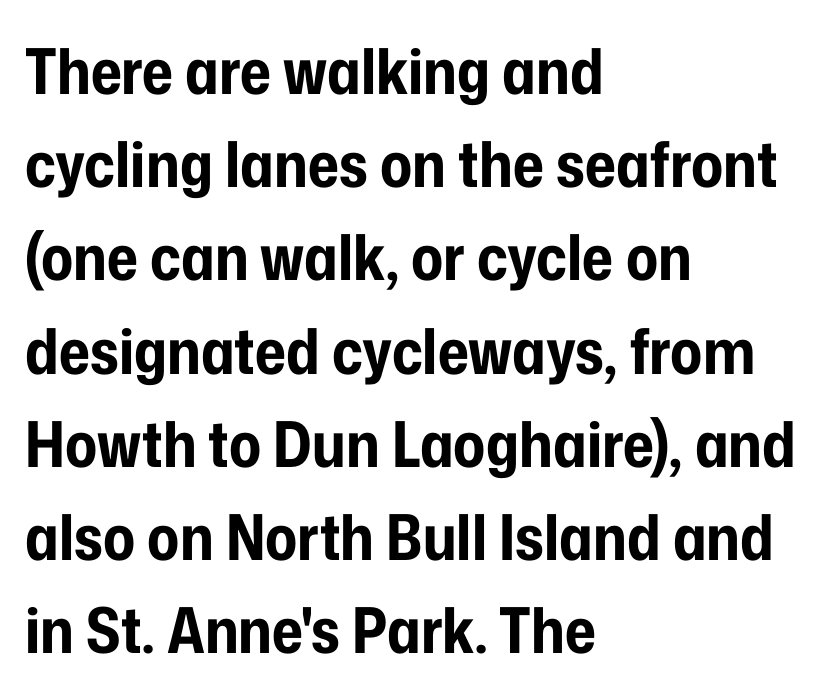
{"serif": "no", "italic": "no", "bold": "yes", "weight": "bold", "width": "condensed", "stroke_contrast": "low", "x_height": "medium", "monospaced": "no", "underline": "no", "align": "left", "line_spacing": "normal", "line_spacing_ratio": 1.48, "letter_spacing": "normal", "letter_spacing_em": 0.0, "glyph_px": 63}
